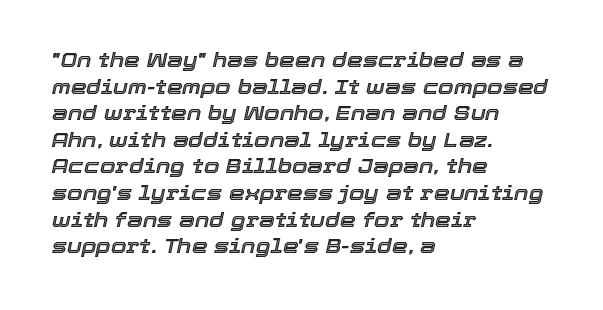
The block of text has a typical density, with ordinary space between rows. Honestly, there is no underline to notice here at all. Notice how the passage keeps a crisp vertical edge on the left only. Yep, that's italic — everything's leaning. Tracking here is standard; glyphs follow each other at the usual distance.
